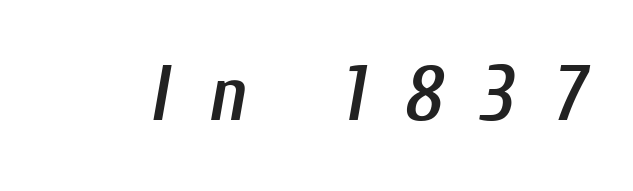
The image shows 78 px semibold, condensed type, italic (leaning right); set unusually wide letter spacing (+0.49 em), not underlined; low stroke contrast and a medium x-height.
